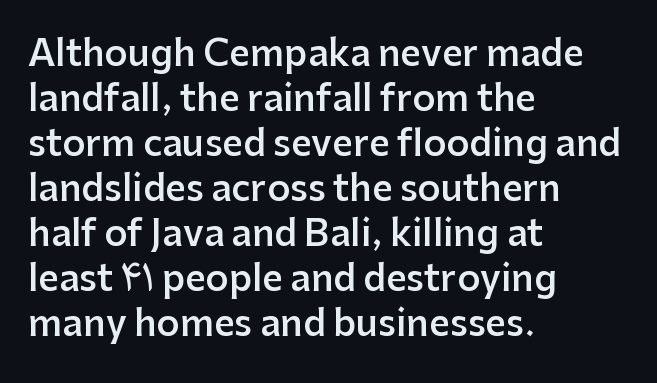
This rendering leaves character spacing at its baseline value. Unlike a traditional serif, this face leaves its strokes unadorned. The leading is moderate, giving the passage an even texture. Note the varied advance widths — an 'i' is clearly narrower than an 'm'.
